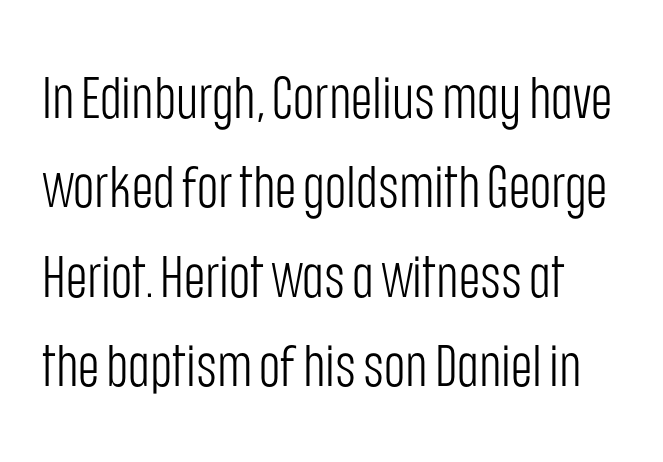
The image shows 58 px light, condensed sans-serif type, upright; set normal line spacing (1.54x), normal letter spacing, not underlined; low stroke contrast and a large x-height.
